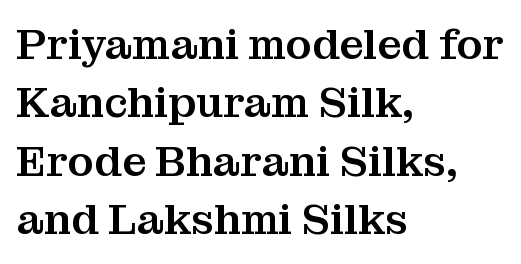
Q: Is the text italic (slanted)? A: No, it is upright.
Q: Is the typeface a serif or a sans-serif typeface? A: Serif.
Q: Is the text underlined? A: No.
Q: How is the paragraph aligned? A: Left-aligned.
Q: Is the spacing between letters normal or unusually wide? A: Normal.
Q: Is the spacing between lines tight, normal or loose? A: Normal.
Q: Width (condensed, normal, or wide)? A: Normal.
Q: Stroke contrast? A: Medium.
Q: x-height? A: Medium.
Q: Monospaced? A: No.
